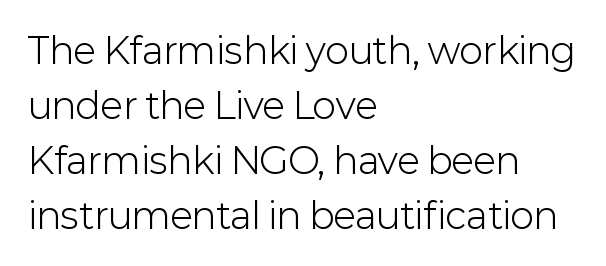
The image shows 36 px light sans-serif type, upright; set left-aligned, normal line spacing (1.53x), normal letter spacing, not underlined; low stroke contrast and a medium x-height.
